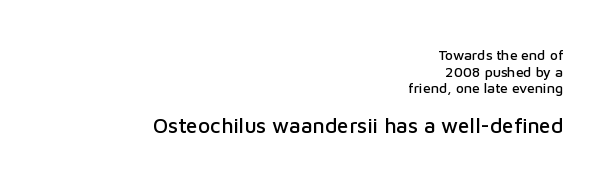
Short note: letters normally spaced. The later block is typeset at a bigger size than the earlier block. Check the space under the baseline: it is left empty. The ragged edge is on the left, which tells us the setting is flush right.
